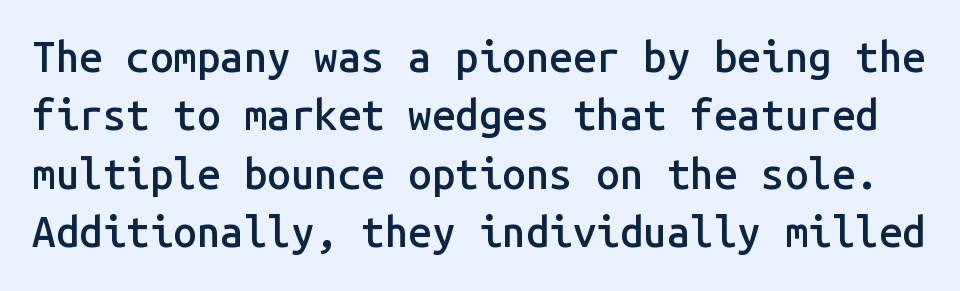
{"serif": "no", "italic": "no", "bold": "semi", "weight": "semibold", "width": "normal", "stroke_contrast": "low", "x_height": "medium", "monospaced": "yes", "underline": "no", "line_spacing": "normal", "line_spacing_ratio": 1.39, "letter_spacing": "normal", "letter_spacing_em": 0.0, "glyph_px": 42}
